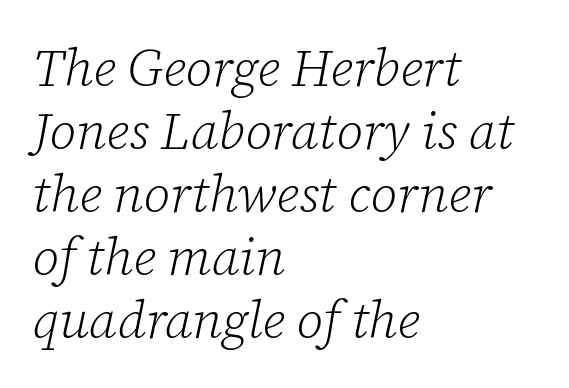
Slant detected: the letters are inclined. The letters sit at their default tracking, neither squeezed nor spread. Unlike a clean sans, this face finishes its strokes with serifs. A typesetter would call this proportional, since set widths differ per character. A classic flush-left, rag-right setting is used for this passage.
